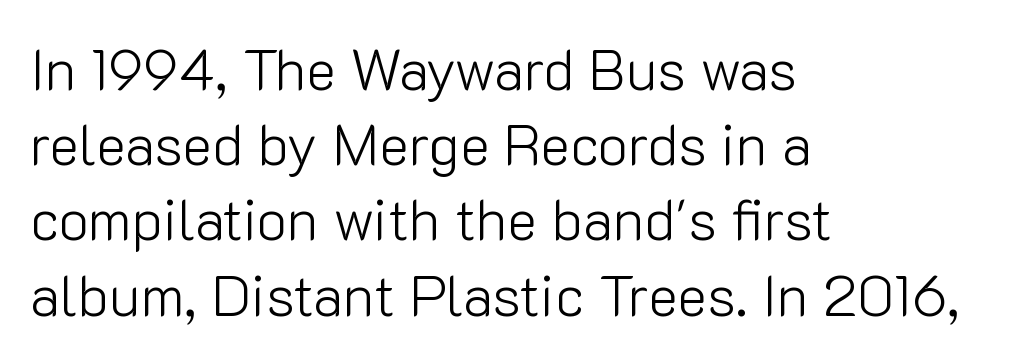
{"serif": "no", "italic": "no", "bold": "no", "weight": "light", "width": "normal", "stroke_contrast": "low", "x_height": "medium", "monospaced": "no", "underline": "no", "align": "left", "line_spacing": "normal", "line_spacing_ratio": 1.32, "letter_spacing": "normal", "letter_spacing_em": 0.0, "glyph_px": 57}
